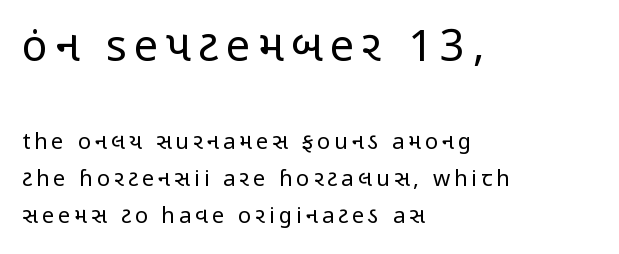
Q: Is the text bold? A: No.
Q: Is the text italic (slanted)? A: No, it is upright.
Q: Is the typeface a serif or a sans-serif typeface? A: Sans-serif.
Q: Is the text underlined? A: No.
Q: How is the paragraph aligned? A: Left-aligned.
Q: Is the spacing between lines tight, normal or loose? A: Normal.
Q: Which block of text is set in a larger size, the first (top) or the second (bottom)? A: The first (top) one.
Q: Width (condensed, normal, or wide)? A: Condensed.
Q: Stroke contrast? A: Low.
Q: x-height? A: Medium.
Q: Monospaced? A: No.
